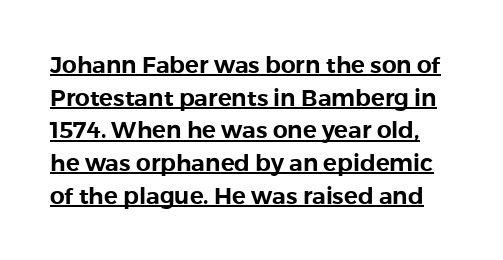
The image shows 23 px text type, upright; set normal line spacing (1.42x), normal letter spacing, underlined.
